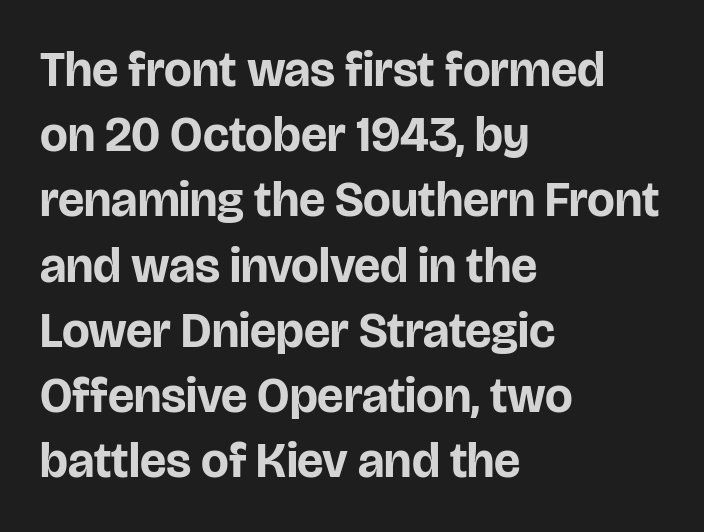
You could call the tracking neutral — neither tight nor loose. The text was rendered using a sans face with plain stroke endings. In CSS terms this would be text-align: left. The passage shown is typed in a proportional face where columns would drift. The baseline area is clear. It's the straight-up-and-down kind of type.
